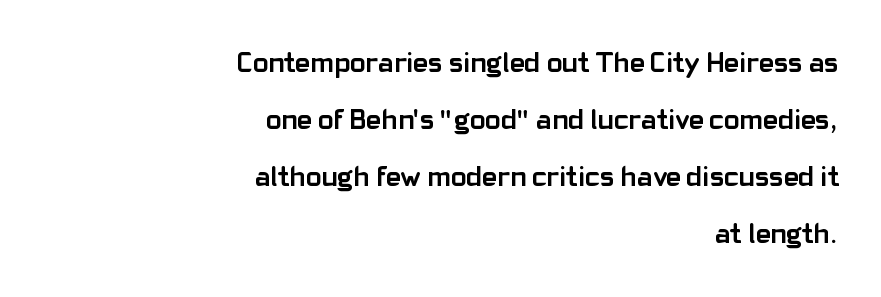
The image shows 29 px semibold sans-serif type, upright; set right-aligned, loose line spacing (1.97x), normal letter spacing, not underlined; low stroke contrast and a medium x-height.
